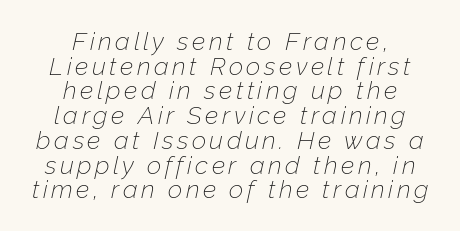
{"italic": "yes", "lean": "right", "slant_degrees": 12, "bold": "no", "underline": "no", "align": "center", "line_spacing": "tight", "line_spacing_ratio": 0.99, "glyph_px": 25}
